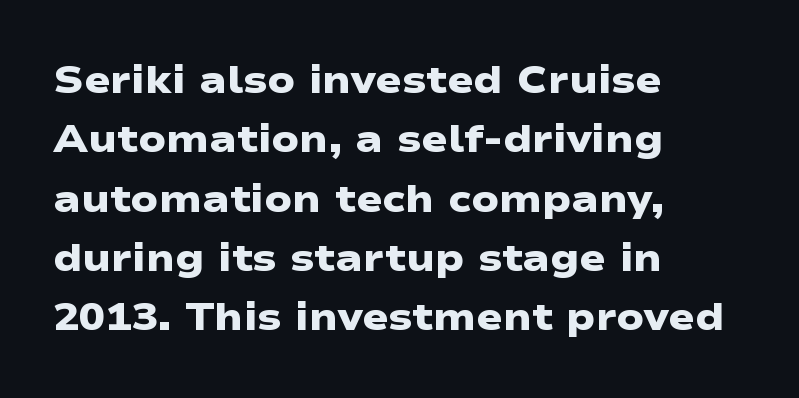
Q: Is the text bold? A: Yes.
Q: Is the typeface a serif or a sans-serif typeface? A: Sans-serif.
Q: Is the text underlined? A: No.
Q: How is the paragraph aligned? A: Left-aligned.
Q: Is the spacing between letters normal or unusually wide? A: Normal.
Q: Is the spacing between lines tight, normal or loose? A: Normal.
Q: Width (condensed, normal, or wide)? A: Wide.
Q: Stroke contrast? A: Low.
Q: x-height? A: Medium.
Q: Monospaced? A: No.
